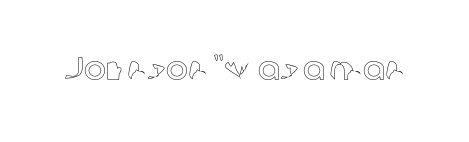
Does the lettering tilt? It doesn't — this is upright. The letters advance in unequal steps, a hallmark of proportional type. The space directly below the letters is spotless. Spacing between characters is what you'd get straight out of the box.
